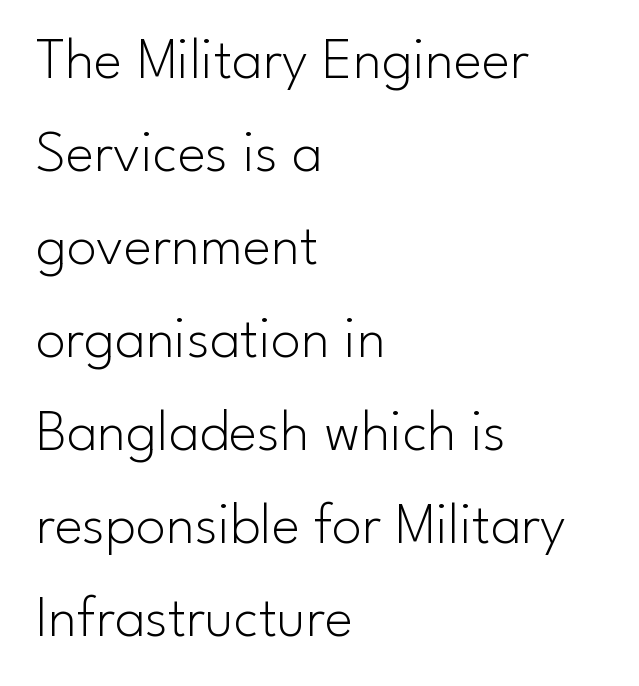
Q: Is the text bold? A: No.
Q: Is the text italic (slanted)? A: No, it is upright.
Q: Is the typeface a serif or a sans-serif typeface? A: Sans-serif.
Q: Is the text underlined? A: No.
Q: How is the paragraph aligned? A: Left-aligned.
Q: Is the spacing between letters normal or unusually wide? A: Normal.
Q: Is the spacing between lines tight, normal or loose? A: Normal.
Q: Width (condensed, normal, or wide)? A: Normal.
Q: Stroke contrast? A: Low.
Q: x-height? A: Small.
Q: Monospaced? A: No.
